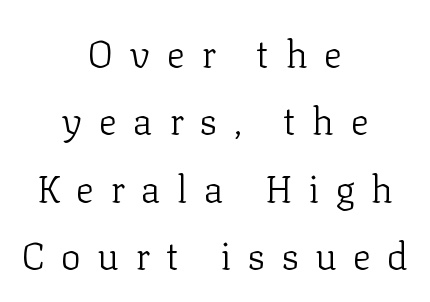
Q: Is the text bold? A: No.
Q: Is the text italic (slanted)? A: No, it is upright.
Q: Is the typeface a serif or a sans-serif typeface? A: Serif.
Q: Is the text underlined? A: No.
Q: How is the paragraph aligned? A: Centered.
Q: Is the spacing between letters normal or unusually wide? A: Unusually wide.
Q: Width (condensed, normal, or wide)? A: Normal.
Q: Stroke contrast? A: Low.
Q: x-height? A: Medium.
Q: Monospaced? A: No.
